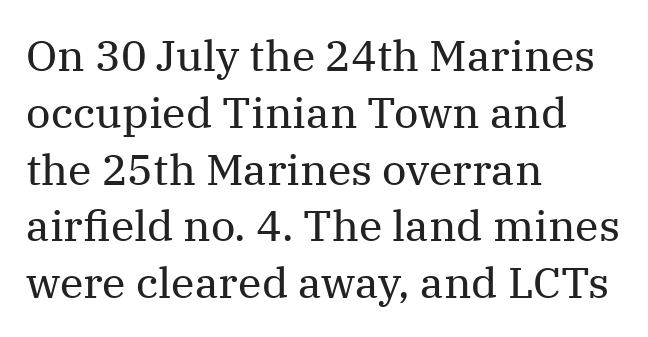
Note the varied advance widths — an 'i' is clearly narrower than an 'm'. You can tell from the footed stems that serif type was used. Reading down the block, your eye returns to a fixed left position each line. The axis of the letterforms is exactly vertical.
